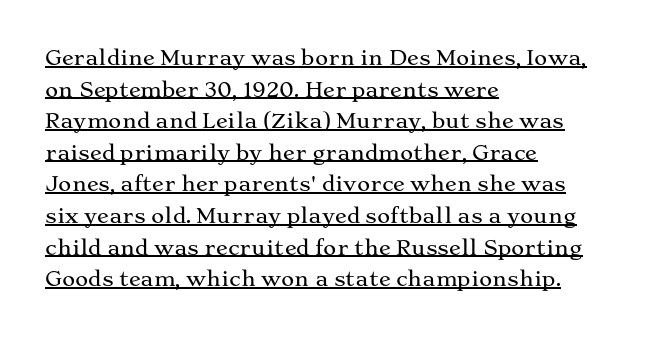
{"italic": "no", "underline": "yes", "align": "left", "line_spacing": "normal", "line_spacing_ratio": 1.58, "letter_spacing": "normal", "letter_spacing_em": 0.0, "glyph_px": 20}
